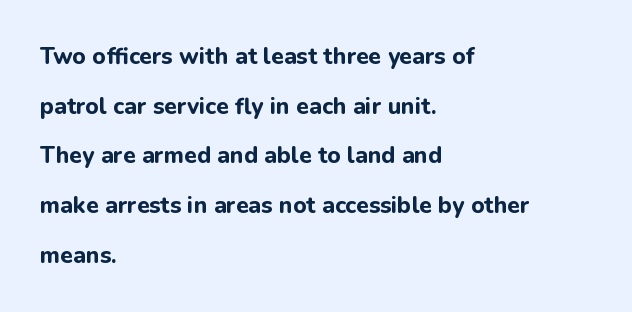
The image shows 23 px bold type, upright; set left-aligned, loose line spacing (2.16x), normal letter spacing, not underlined.
